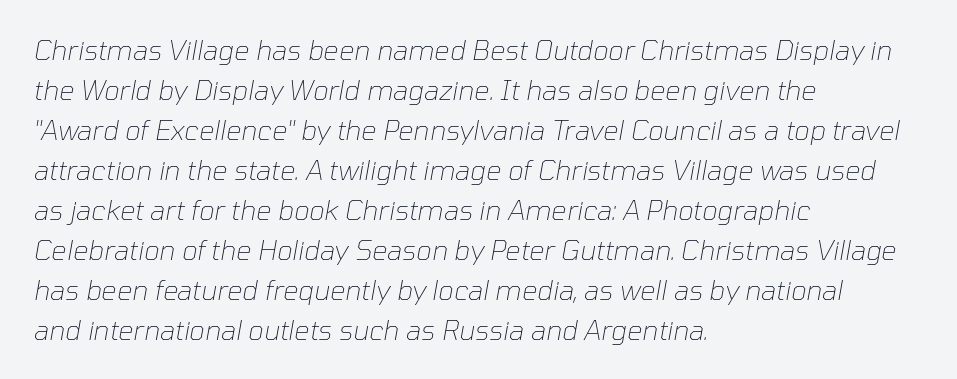
The area under the type is left untouched. The rendering anchors every line to the left-hand side. Italic? Definitely — the glyphs are oblique. You could call the tracking neutral — neither tight nor loose.
